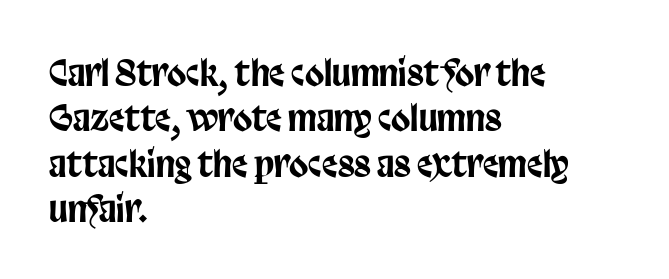
Line beginnings align vertically; line endings do not. Is there much room between lines? A standard amount, neither cramped nor airy. The letters stand upright; this is a roman face. This sample has the flowing, uneven cadence of proportional lettering. The face used here is rendered with its standard letterfit. Bare-footed words on every line.
